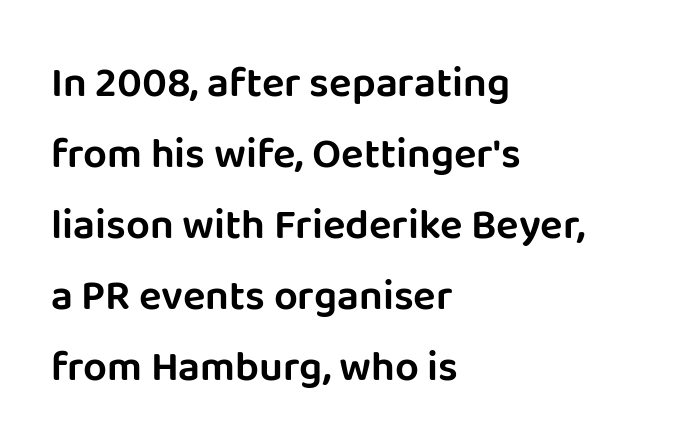
A sans-serif font was chosen for this passage. Regular leading. Notice how the stems are strictly vertical — no italics here. Unmarked baselines from the first word to the last. Visually the block forms a straight wall on the left and a jagged coastline on the right.
